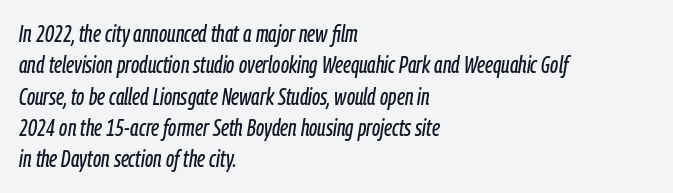
The image shows 23 px text type, italic (leaning right); set left-aligned, normal line spacing (1.36x), normal letter spacing, not underlined.
